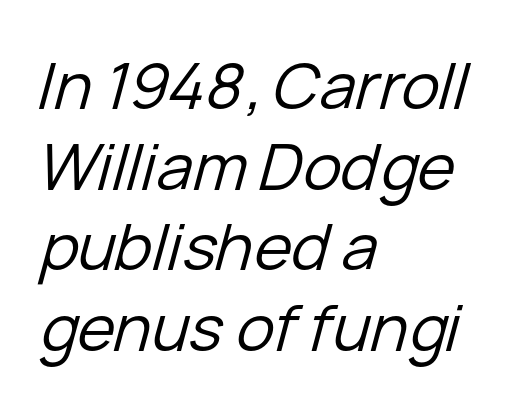
Q: Is the text bold? A: No.
Q: Is the text italic (slanted)? A: Yes, it leans right by about 15 degrees.
Q: Is the text underlined? A: No.
Q: How is the paragraph aligned? A: Left-aligned.
Q: Is the spacing between letters normal or unusually wide? A: Normal.
Q: Is the spacing between lines tight, normal or loose? A: Normal.
Q: Width (condensed, normal, or wide)? A: Normal.
Q: Stroke contrast? A: Low.
Q: x-height? A: Medium.
Q: Monospaced? A: No.
